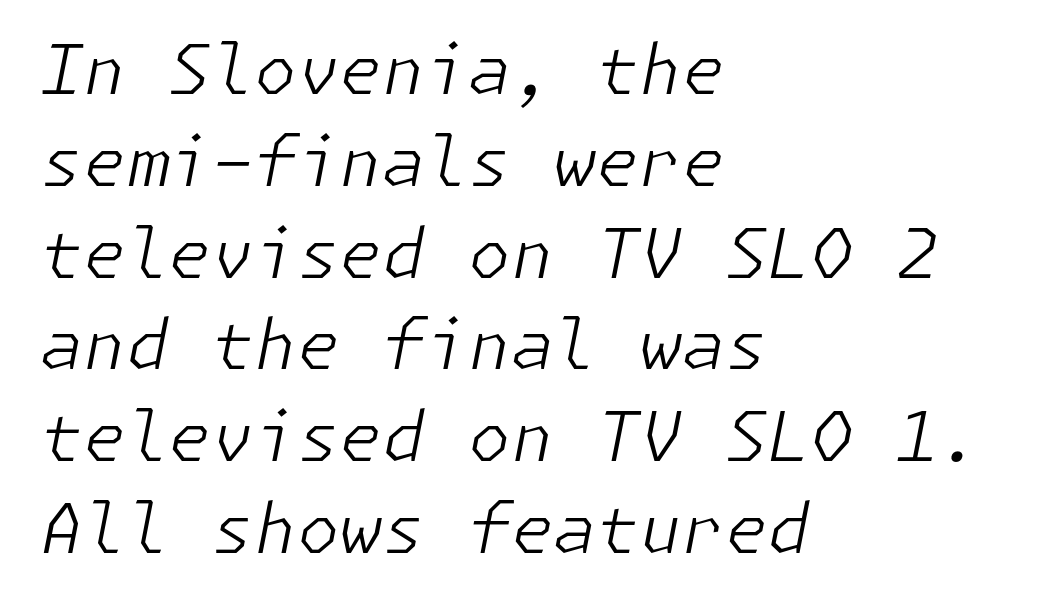
The image shows 69 px light type, italic (leaning right); set left-aligned, normal line spacing (1.33x), normal letter spacing, not underlined; low stroke contrast and a medium x-height.
